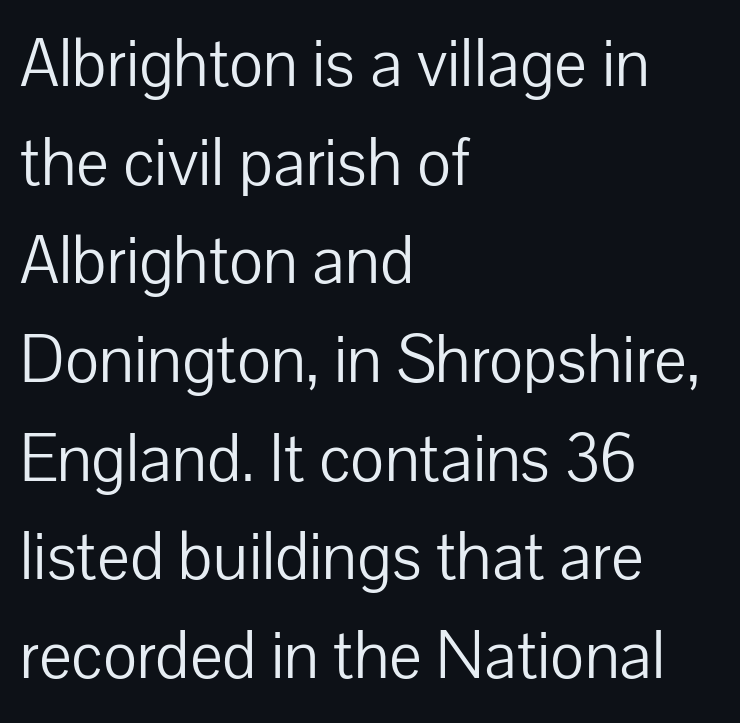
{"serif": "no", "italic": "no", "bold": "no", "weight": "light", "width": "normal", "stroke_contrast": "low", "x_height": "medium", "monospaced": "no", "underline": "no", "align": "left", "line_spacing": "normal", "line_spacing_ratio": 1.43, "letter_spacing": "normal", "letter_spacing_em": 0.0, "glyph_px": 69}
